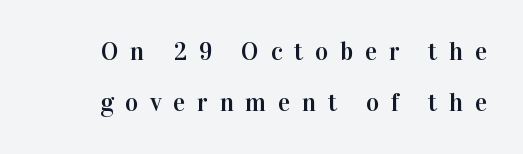
These lines were composed using upright roman letters. The gaps between neighbouring characters are conspicuously large. Just letters on the line, the space beneath them empty. Interline gaps are noticeably wide in this sample.
